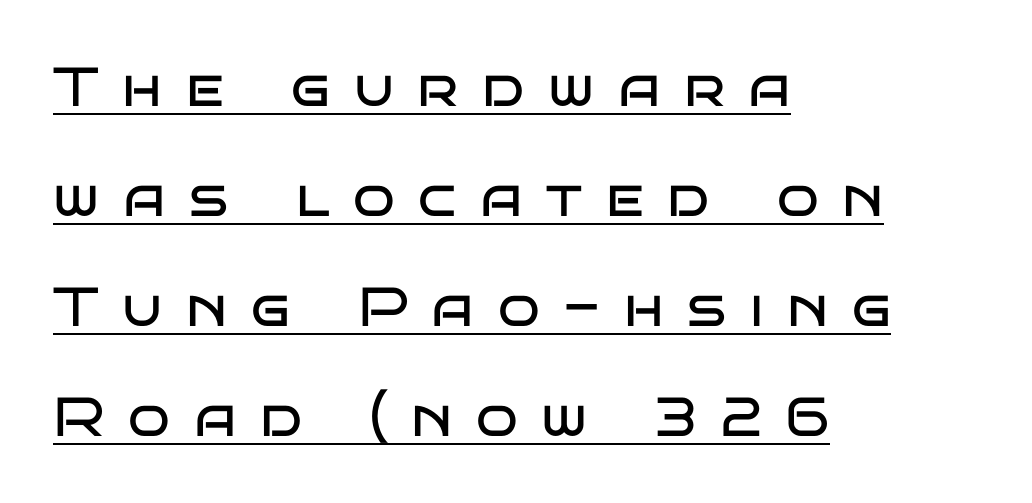
The image shows 55 px regular-weight, wide sans-serif type, upright; set left-aligned, loose line spacing (2.0x), unusually wide letter spacing (+0.43 em), underlined; low stroke contrast and a large x-height.
